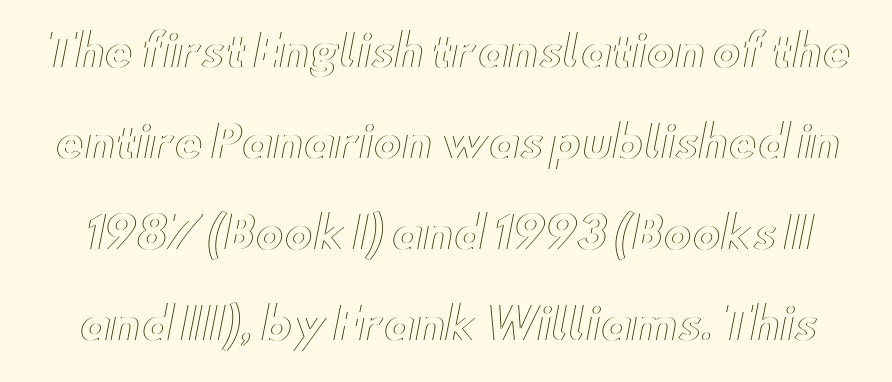
The image shows 43 px wide type; set loose line spacing (2.12x), normal letter spacing, not underlined; a small x-height.
